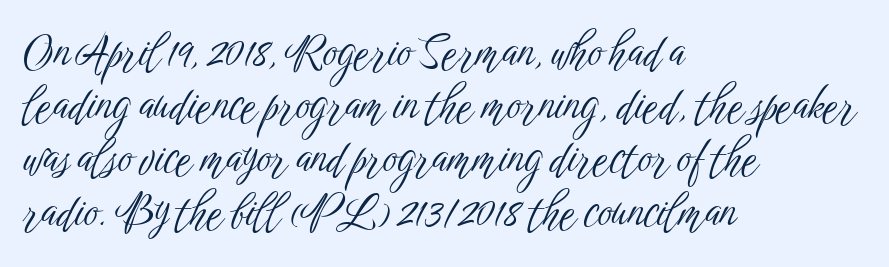
Q: Is the text bold? A: No.
Q: Is the text italic (slanted)? A: Yes.
Q: Is the typeface a serif or a sans-serif typeface? A: Sans-serif.
Q: Is the text underlined? A: No.
Q: How is the paragraph aligned? A: Left-aligned.
Q: Is the spacing between letters normal or unusually wide? A: Normal.
Q: Width (condensed, normal, or wide)? A: Condensed.
Q: Stroke contrast? A: Low.
Q: x-height? A: Medium.
Q: Monospaced? A: No.
